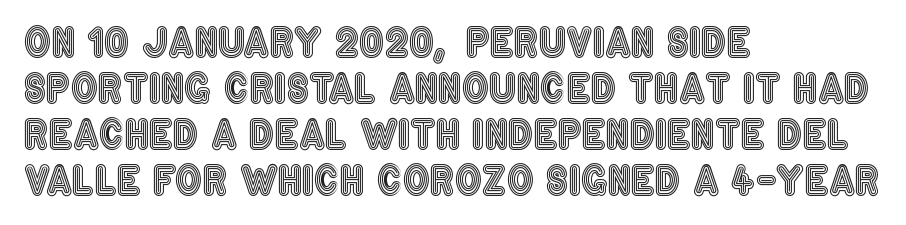
The image shows 38 px condensed type, upright; set left-aligned, line spacing 1.21x, normal letter spacing, not underlined; a large x-height.
